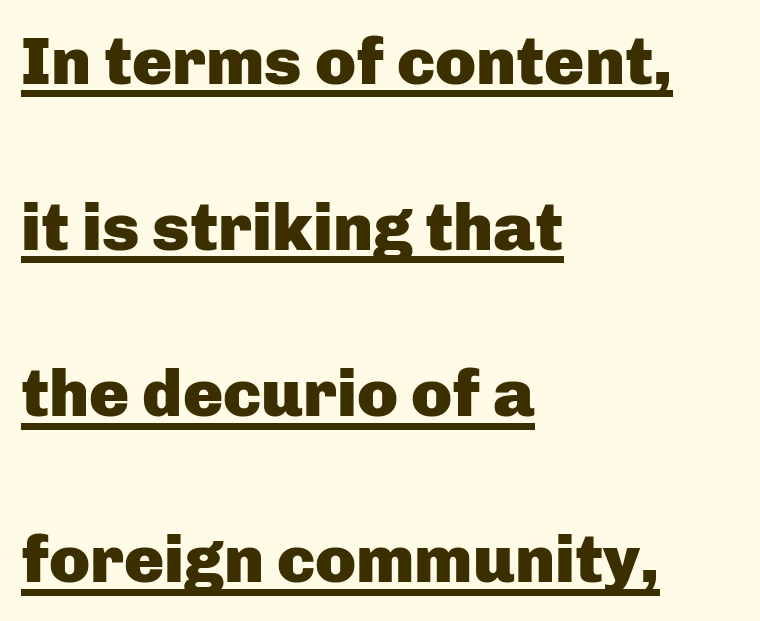
Students, observe: this is what heavily led, spacious text looks like. The rag falls on the right side of this text block. This sample uses an upright cut, with every glyph sitting square on the baseline. Letterform terminals end flat and unadorned throughout the passage.
